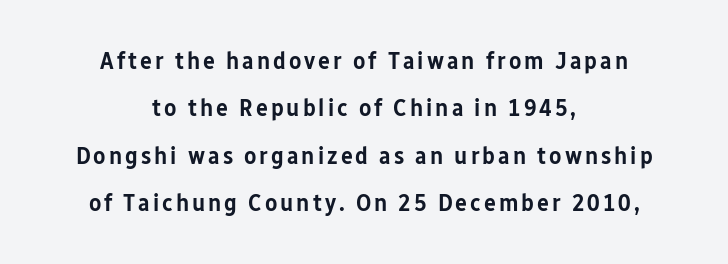
Q: Is the text bold? A: Semi-bold.
Q: Is the text italic (slanted)? A: No, it is upright.
Q: Is the text underlined? A: No.
Q: How is the paragraph aligned? A: Centered.
Q: Is the spacing between lines tight, normal or loose? A: Loose.
